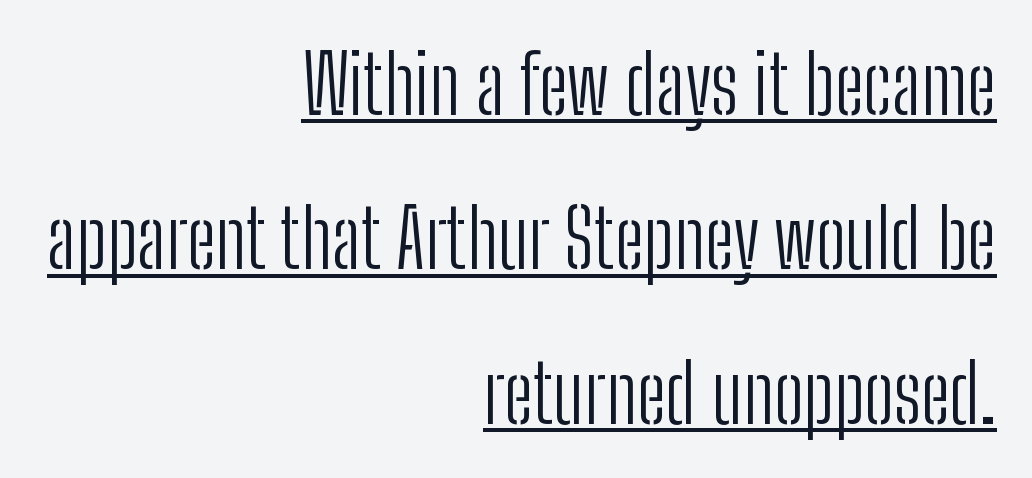
{"serif": "no", "italic": "no", "bold": "no", "weight": "light", "width": "condensed", "stroke_contrast": "low", "x_height": "medium", "monospaced": "no", "underline": "yes", "align": "right", "line_spacing": "loose", "line_spacing_ratio": 1.93, "letter_spacing": "normal", "letter_spacing_em": 0.0, "glyph_px": 80}
